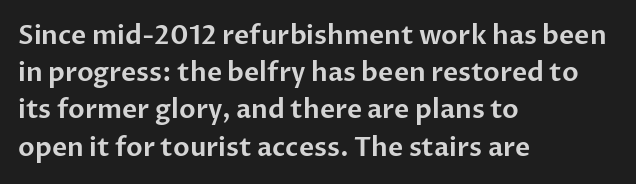
{"italic": "no", "underline": "no", "align": "left", "line_spacing": "normal", "line_spacing_ratio": 1.43, "letter_spacing": "normal", "letter_spacing_em": 0.0, "glyph_px": 26}
